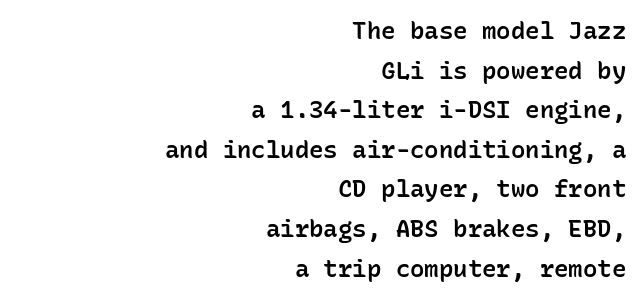
Q: Is the text bold? A: Semi-bold.
Q: Is the text italic (slanted)? A: No, it is upright.
Q: Is the text underlined? A: No.
Q: How is the paragraph aligned? A: Right-aligned.
Q: Is the spacing between letters normal or unusually wide? A: Normal.
Q: Is the spacing between lines tight, normal or loose? A: Normal.
